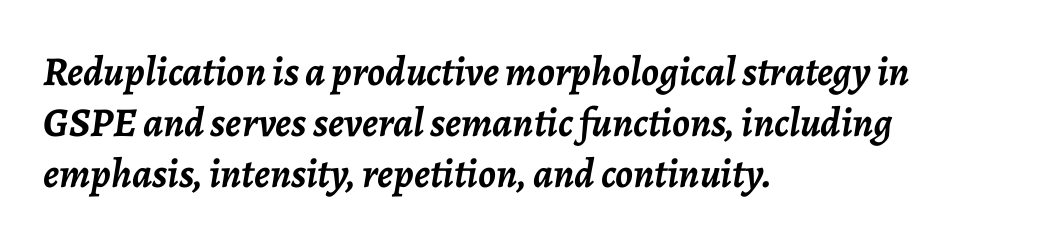
Rule under the text: the space is simply empty. The rendering uses natural spacing where letterforms have individual widths. There's an unmistakable incline to the writing here. In terms of weight, the rendering is a true, heavy bold. The letterforms sit shoulder to shoulder at normal distance. Reading down the block, your eye returns to a fixed left position each line.
